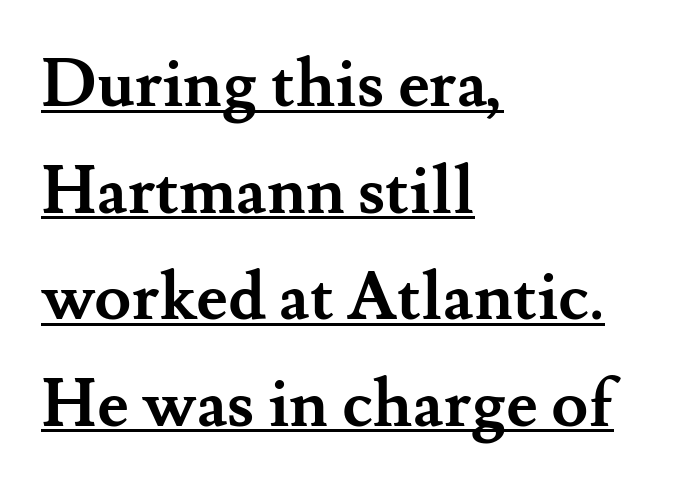
Is there much room between lines? A standard amount, neither cramped nor airy. Short note: letters normally spaced. Notice how the passage keeps a crisp vertical edge on the left only. The characters look thick and weighty, a clear bold.
